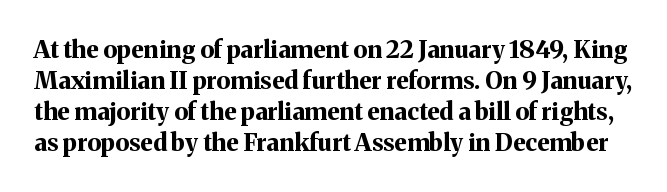
The image shows 24 px bold type, upright; set normal line spacing (1.29x), normal letter spacing, not underlined.
